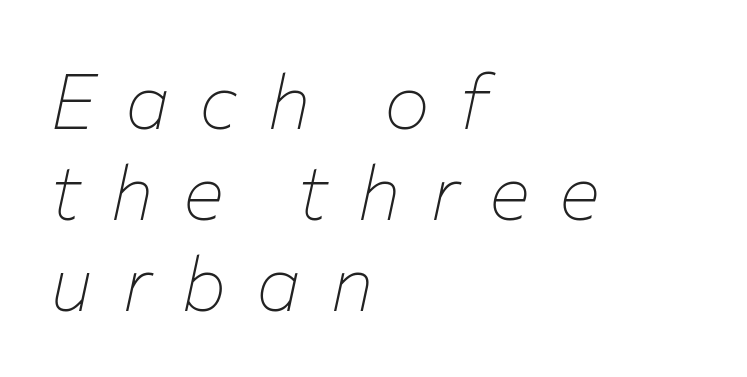
These glyphs show unthickened strokes, regular width or finer. The strip under each line holds only bare page. Italic? Definitely — the glyphs are oblique. Look at the tracking — it's clearly loosened, letters drifting apart.
